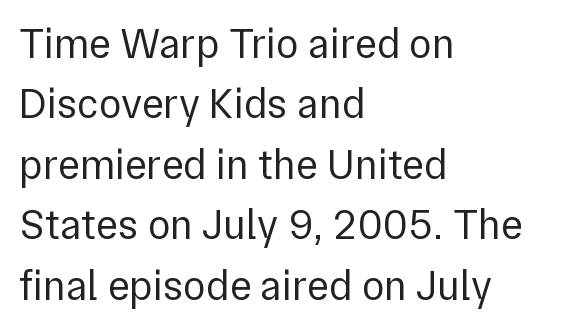
The image shows 42 px regular-weight sans-serif type, upright; set left-aligned, normal line spacing (1.44x), normal letter spacing, not underlined; low stroke contrast and a medium x-height.
